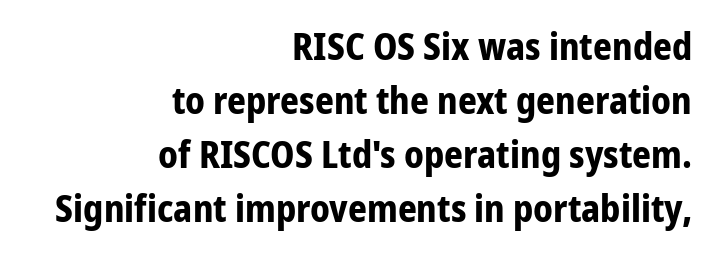
Q: Is the text bold? A: Yes.
Q: Is the text italic (slanted)? A: No, it is upright.
Q: Is the typeface a serif or a sans-serif typeface? A: Sans-serif.
Q: Is the text underlined? A: No.
Q: How is the paragraph aligned? A: Right-aligned.
Q: Is the spacing between letters normal or unusually wide? A: Normal.
Q: Is the spacing between lines tight, normal or loose? A: Normal.
Q: Width (condensed, normal, or wide)? A: Condensed.
Q: Stroke contrast? A: Low.
Q: x-height? A: Medium.
Q: Monospaced? A: No.
